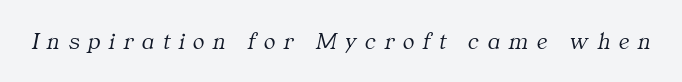
Q: Is the text bold? A: No.
Q: Is the text italic (slanted)? A: Yes, it leans right by about 11 degrees.
Q: Is the text underlined? A: No.
Q: Is the spacing between letters normal or unusually wide? A: Unusually wide.
